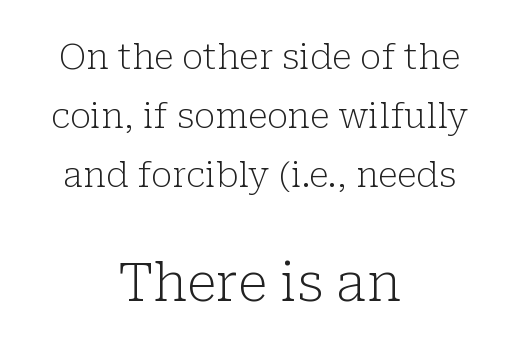
{"serif": "yes", "italic": "no", "bold": "no", "weight": "light", "width": "normal", "stroke_contrast": "low", "x_height": "medium", "monospaced": "no", "underline": "no", "align": "center", "line_spacing": "normal", "line_spacing_ratio": 1.68, "letter_spacing": "normal", "letter_spacing_em": 0.0, "larger_block": "second", "size_ratio": 1.51, "glyph_px": 53}
